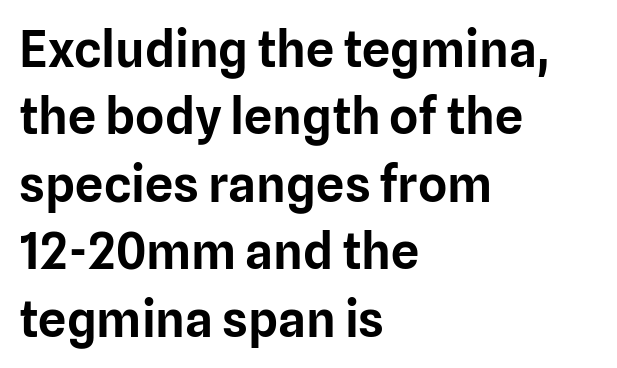
Q: Is the text italic (slanted)? A: No, it is upright.
Q: Is the typeface a serif or a sans-serif typeface? A: Sans-serif.
Q: Is the text underlined? A: No.
Q: How is the paragraph aligned? A: Left-aligned.
Q: Is the spacing between letters normal or unusually wide? A: Normal.
Q: Is the spacing between lines tight, normal or loose? A: Normal.
Q: Width (condensed, normal, or wide)? A: Normal.
Q: Stroke contrast? A: Low.
Q: x-height? A: Medium.
Q: Monospaced? A: No.
